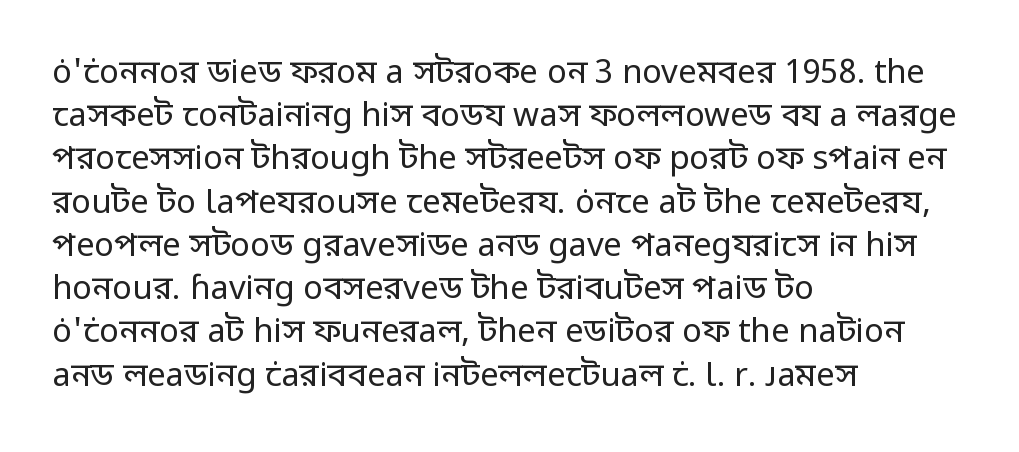
{"serif": "no", "italic": "no", "bold": "no", "weight": "regular", "width": "normal", "stroke_contrast": "low", "x_height": "medium", "monospaced": "no", "underline": "no", "align": "left", "line_spacing": "normal", "line_spacing_ratio": 1.31, "letter_spacing": "normal", "letter_spacing_em": 0.0, "glyph_px": 33}
